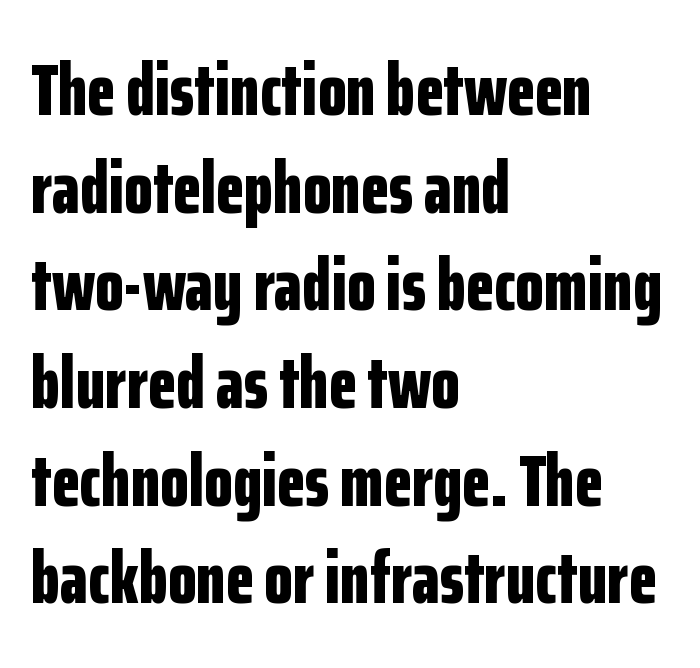
The rendering uses natural spacing where letterforms have individual widths. The line texture is even and compact thanks to regular tracking. The rows are spaced the way most documents space them. Font category for this specimen: sans-serif. Where is the straight margin? On the left.
